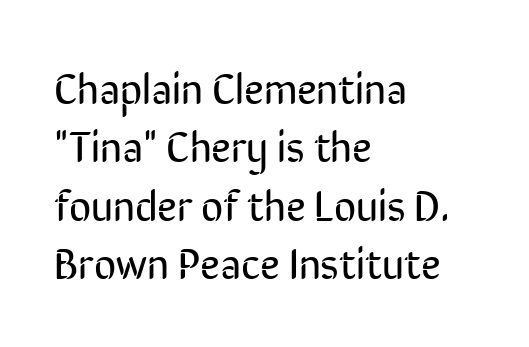
The image shows 43 px regular-weight, condensed sans-serif type, upright; set left-aligned, normal line spacing (1.36x), normal letter spacing, not underlined; low stroke contrast and a medium x-height.
